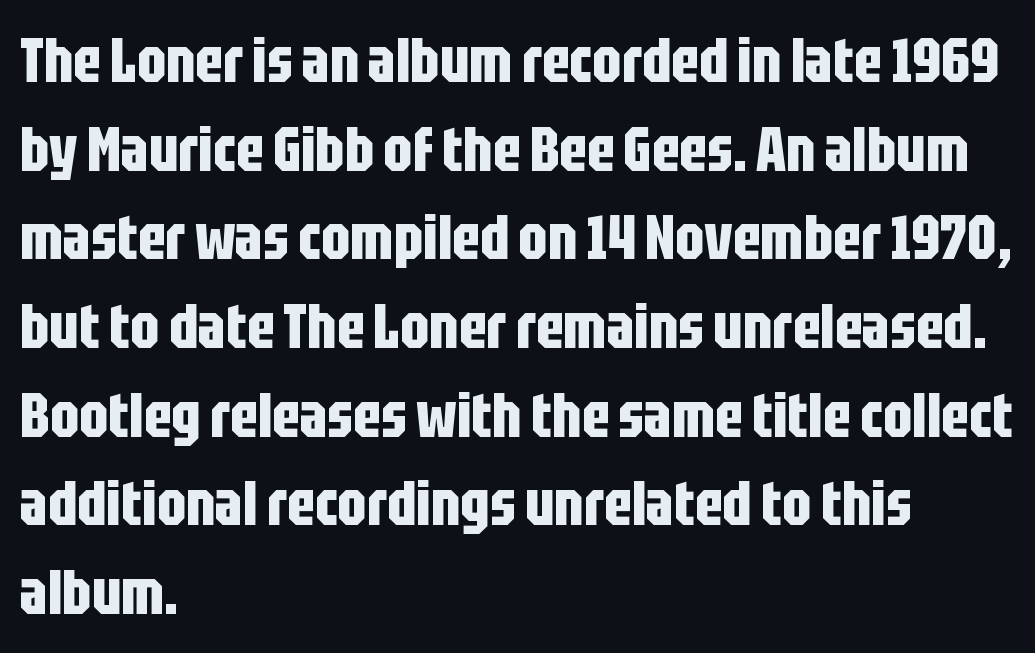
Q: Is the text bold? A: Yes.
Q: Is the text italic (slanted)? A: No, it is upright.
Q: Is the typeface a serif or a sans-serif typeface? A: Sans-serif.
Q: Is the text underlined? A: No.
Q: How is the paragraph aligned? A: Left-aligned.
Q: Is the spacing between letters normal or unusually wide? A: Normal.
Q: Is the spacing between lines tight, normal or loose? A: Normal.
Q: Width (condensed, normal, or wide)? A: Condensed.
Q: Stroke contrast? A: Low.
Q: x-height? A: Large.
Q: Monospaced? A: No.
